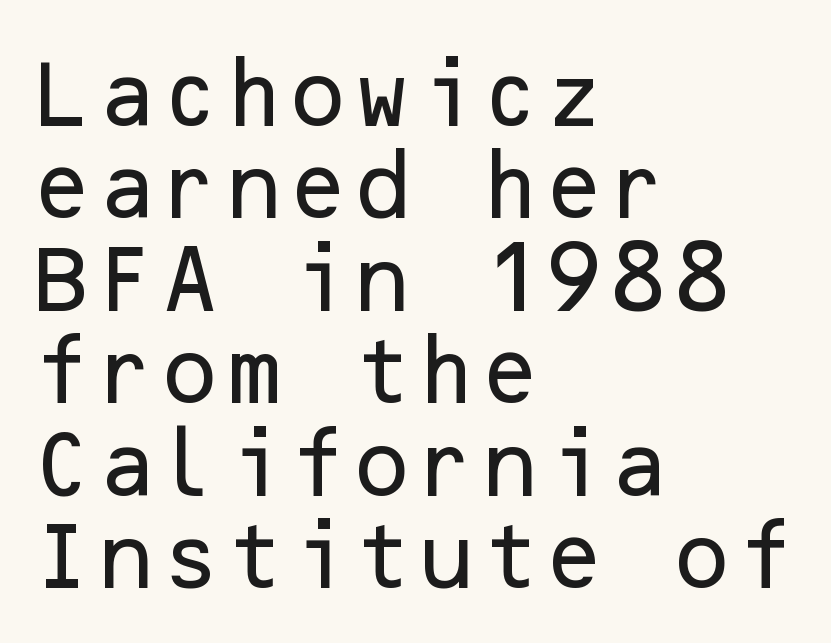
The paragraph shown leans on its left margin. Horizontal bands of white between lines are of average thickness. Nobody touched the tracking dial on this one. Each row of text sits above clean, open space. The typeface chosen for these lines omits serifs. Every character sits straight up, as roman type does.
